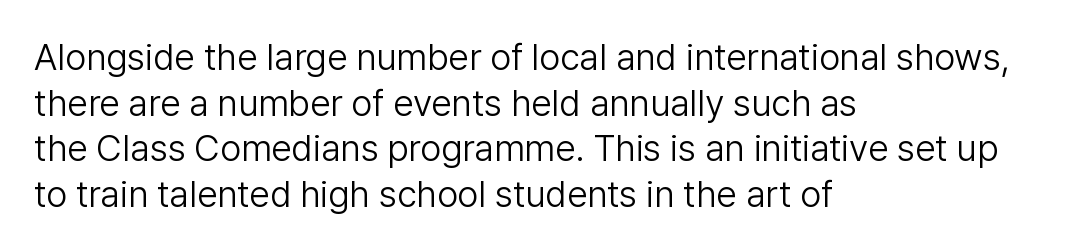
Q: Is the text bold? A: No.
Q: Is the text italic (slanted)? A: No, it is upright.
Q: Is the typeface a serif or a sans-serif typeface? A: Sans-serif.
Q: Is the text underlined? A: No.
Q: How is the paragraph aligned? A: Left-aligned.
Q: Is the spacing between letters normal or unusually wide? A: Normal.
Q: Width (condensed, normal, or wide)? A: Normal.
Q: Stroke contrast? A: Low.
Q: x-height? A: Medium.
Q: Monospaced? A: No.
